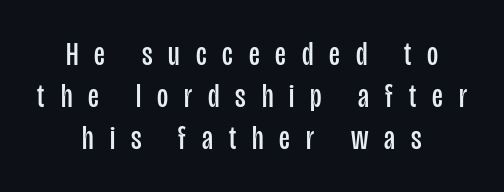
The image shows 34 px regular-weight, condensed sans-serif type, upright; set centered, line spacing 1.23x, unusually wide letter spacing (+0.47 em), not underlined; low stroke contrast and a large x-height.
